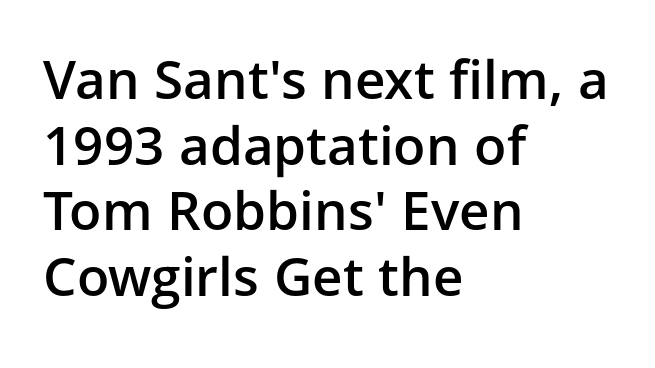
The image shows 53 px semibold sans-serif type, upright; set left-aligned, line spacing 1.24x, normal letter spacing, not underlined; low stroke contrast and a medium x-height.
